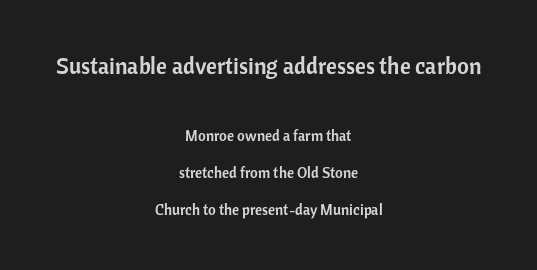
The image shows 23 px text type, upright; set centered, loose line spacing (2.46x), normal letter spacing, not underlined; the first (top) block is 1.53x larger.
